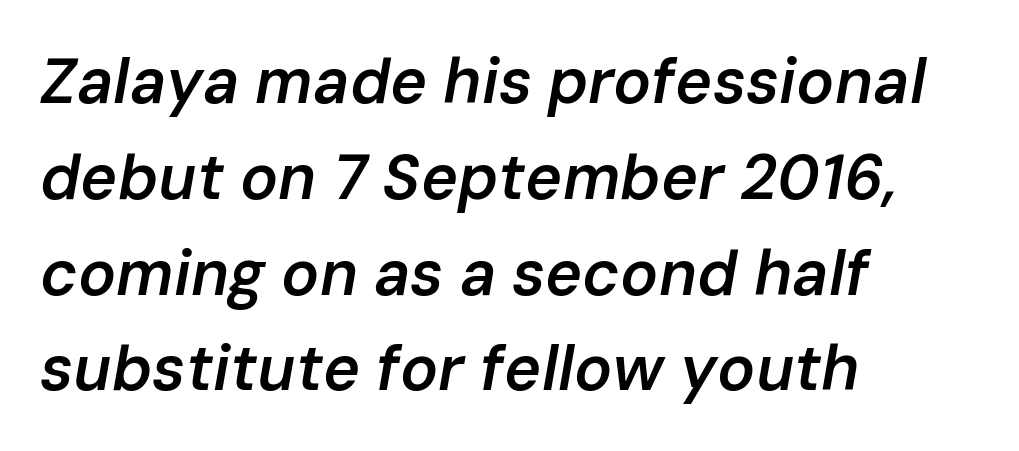
Q: Is the text bold? A: Semi-bold.
Q: Is the text italic (slanted)? A: Yes, it leans right by about 10 degrees.
Q: Is the text underlined? A: No.
Q: How is the paragraph aligned? A: Left-aligned.
Q: Is the spacing between letters normal or unusually wide? A: Normal.
Q: Is the spacing between lines tight, normal or loose? A: Normal.
Q: Width (condensed, normal, or wide)? A: Normal.
Q: Stroke contrast? A: Low.
Q: x-height? A: Medium.
Q: Monospaced? A: No.
